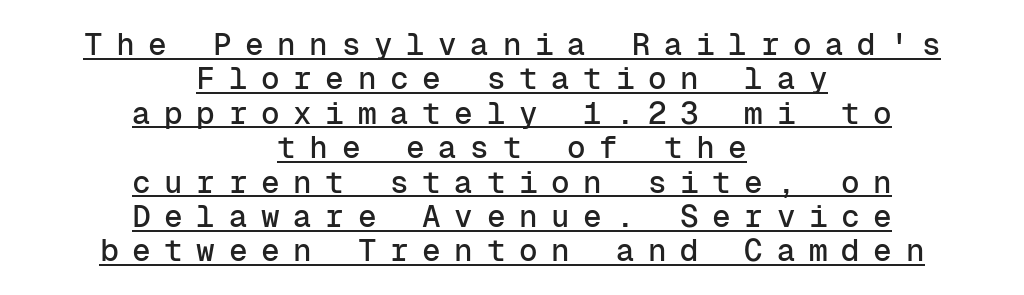
The image shows 31 px sans-serif type, upright, monospaced; set centered, tight line spacing (1.11x), unusually wide letter spacing (+0.44 em), underlined; low stroke contrast and a medium x-height.
